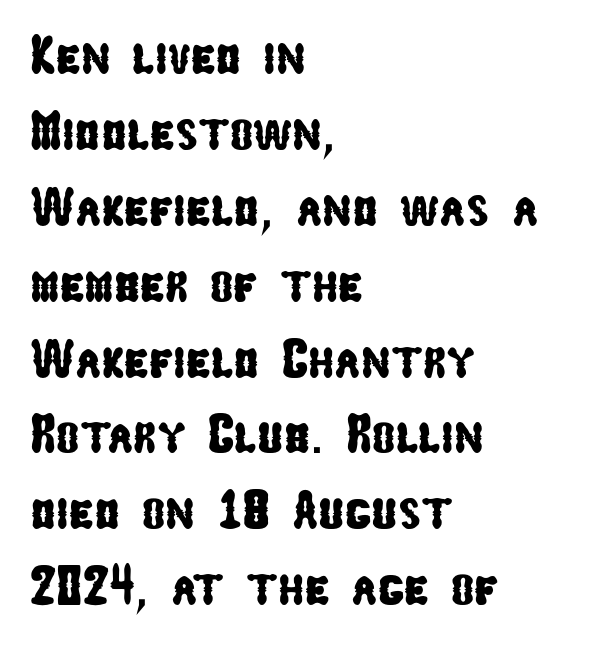
The passage shown is typed in a proportional face where columns would drift. Between one letter and the next there's only the usual sliver of space. Left-aligned paragraph, ragged on the right. What kind of face is this? One without serifs — a sans. A clean baseline with only descenders dipping below it. Compared with typical paragraphs, the rows here are spaced about the same.
